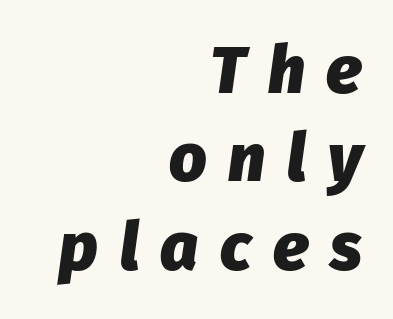
The image shows 66 px heavy type, italic (leaning right); set right-aligned, normal line spacing (1.34x), unusually wide letter spacing (+0.33 em), not underlined; low stroke contrast and a medium x-height.
